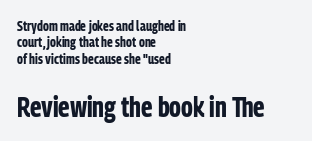
The image shows 28 px bold, condensed sans-serif type, upright; set left-aligned, line spacing 1.17x, normal letter spacing, not underlined; the second (bottom) block is 2.0x larger; low stroke contrast and a medium x-height.
